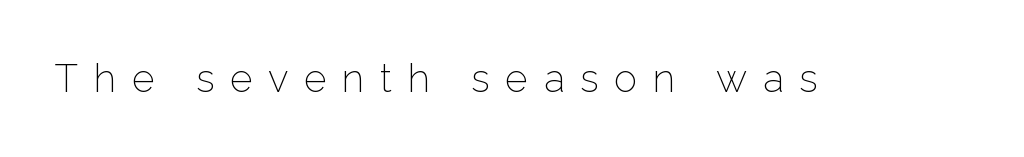
A typesetter would call this proportional, since set widths differ per character. Nobody drew a line under any word here. Vertical stems look standard width or narrower in stroke. Check where the strokes stop: nothing finishes them off — pure sans.
